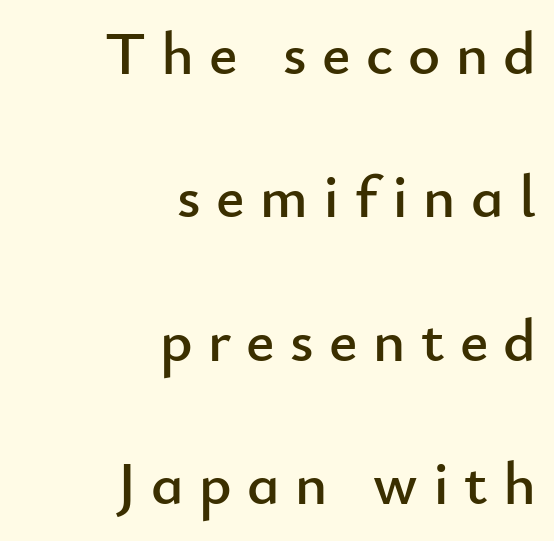
Horizontal bands of white between lines are thick stripes. Reading down the block, your eye finds every line finishing at a fixed right position. The typeface chosen for these lines omits serifs. Clear beneath every line of the passage. The type is letterspaced generously, with wide tracking.
